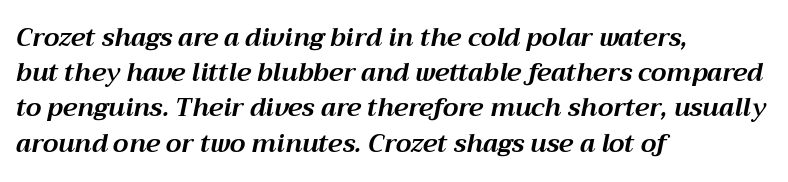
The image shows 25 px bold type, italic (leaning right); set left-aligned, normal line spacing (1.41x), normal letter spacing, not underlined.
